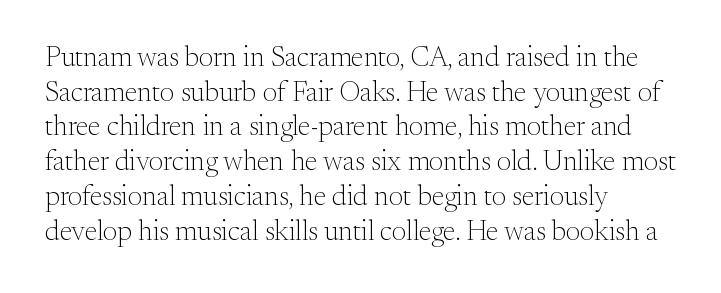
Q: Is the text bold? A: No.
Q: Is the text italic (slanted)? A: No, it is upright.
Q: Is the typeface a serif or a sans-serif typeface? A: Serif.
Q: Is the text underlined? A: No.
Q: How is the paragraph aligned? A: Left-aligned.
Q: Is the spacing between letters normal or unusually wide? A: Normal.
Q: Width (condensed, normal, or wide)? A: Normal.
Q: Stroke contrast? A: Medium.
Q: x-height? A: Small.
Q: Monospaced? A: No.
